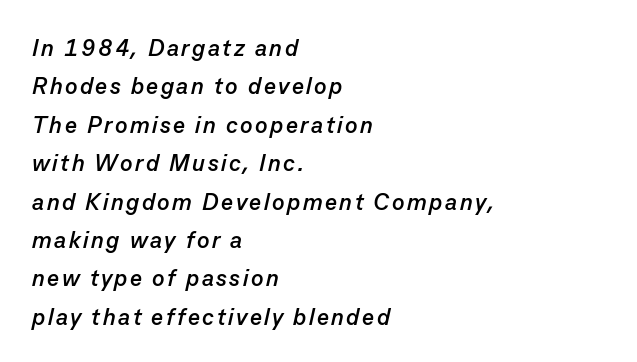
It's the slanting kind of type. Letters rest on an invisible, unmarked baseline. Interline gaps are of average width in this sample. You'd pick this weight for a headline — it's a proper bold. The text block is weighted toward the left margin, trailing off unevenly rightward.
